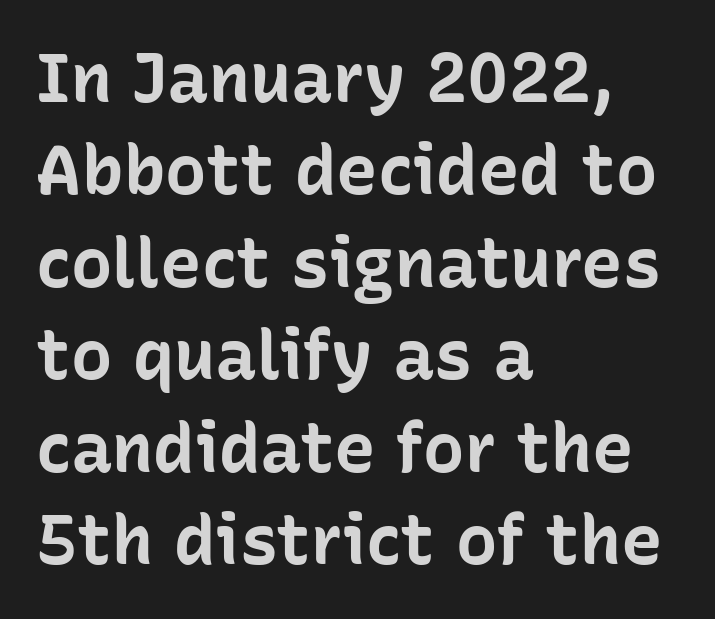
The image shows 69 px bold sans-serif type, upright; set left-aligned, normal line spacing (1.34x), normal letter spacing, not underlined; low stroke contrast and a medium x-height.
